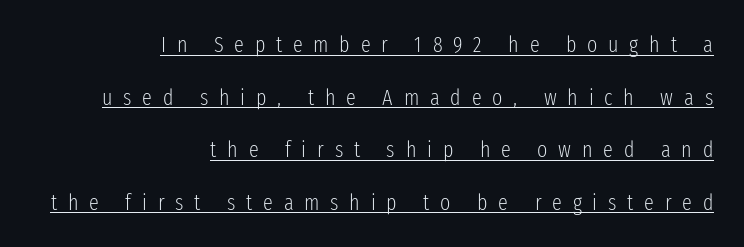
Q: Is the text bold? A: No.
Q: Is the text italic (slanted)? A: No, it is upright.
Q: Is the text underlined? A: Yes.
Q: How is the paragraph aligned? A: Right-aligned.
Q: Is the spacing between letters normal or unusually wide? A: Unusually wide.
Q: Is the spacing between lines tight, normal or loose? A: Loose.
